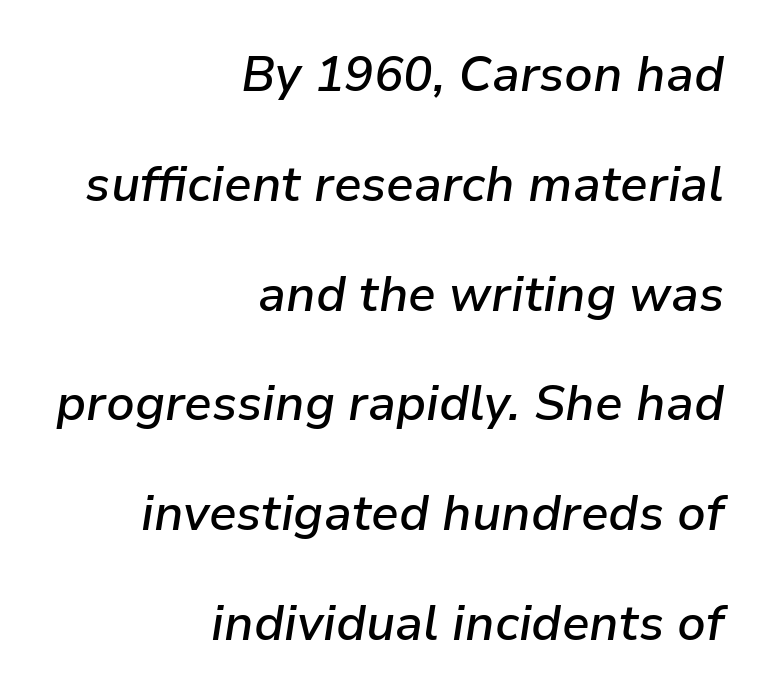
Q: Is the text bold? A: Semi-bold.
Q: Is the text italic (slanted)? A: Yes, it leans right by about 9 degrees.
Q: Is the text underlined? A: No.
Q: How is the paragraph aligned? A: Right-aligned.
Q: Is the spacing between letters normal or unusually wide? A: Normal.
Q: Is the spacing between lines tight, normal or loose? A: Loose.
Q: Width (condensed, normal, or wide)? A: Normal.
Q: Stroke contrast? A: Low.
Q: x-height? A: Medium.
Q: Monospaced? A: No.
